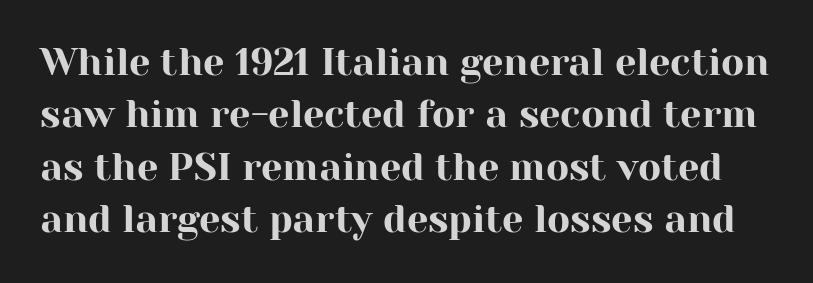
The image shows 38 px serif type, upright; set normal line spacing (1.38x), normal letter spacing, not underlined; high stroke contrast and a medium x-height.
